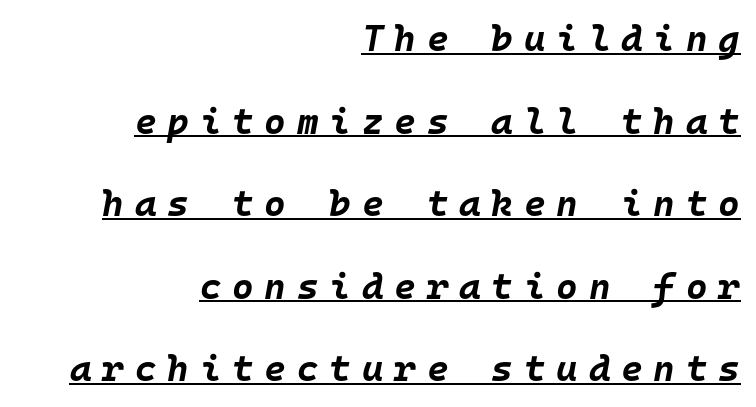
The glyphs are accompanied by a horizontal stroke just below them. The space between consecutive lines is lavish. The face used here has a pronounced slope to its letters. Teacher's note: observe the even right margin — that is flush-right alignment. Each word looks stretched out because of the extra space between its letters.
